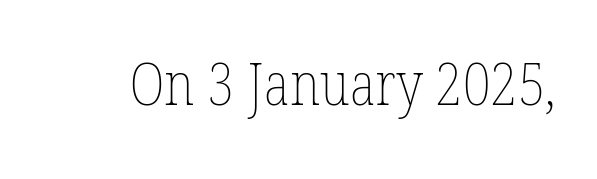
The letters advance in unequal steps, a hallmark of proportional type. A quiet, ordinary-to-light weight characterises the typeface. Glance below the letters and you will spot only blank space. How are the letters spaced? Ordinarily, with no added tracking. Tall strokes in this sample are plumb rather than angled.
